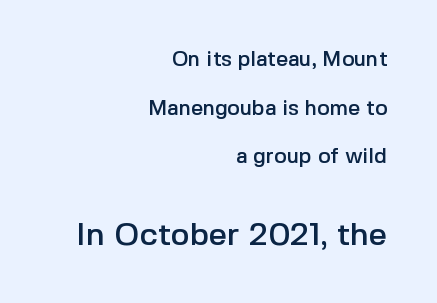
Clear beneath every line of the passage. Quick note: not italic, upright. The rendering keeps characters at their native spacing. Each new line begins a long way beneath the previous one. The face used here appears at its bigger size in the lower chunk. Compared with a flush-left layout, this one pins lines to the opposite, right side.
